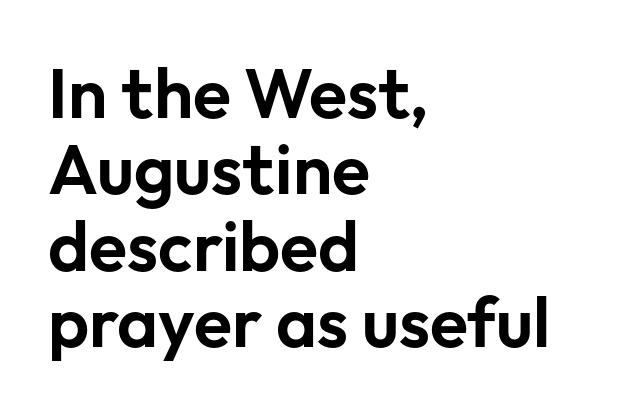
{"serif": "no", "italic": "no", "width": "normal", "stroke_contrast": "low", "x_height": "medium", "monospaced": "no", "underline": "no", "align": "left", "line_spacing": "tight", "line_spacing_ratio": 1.09, "letter_spacing": "normal", "letter_spacing_em": 0.0, "glyph_px": 70}
